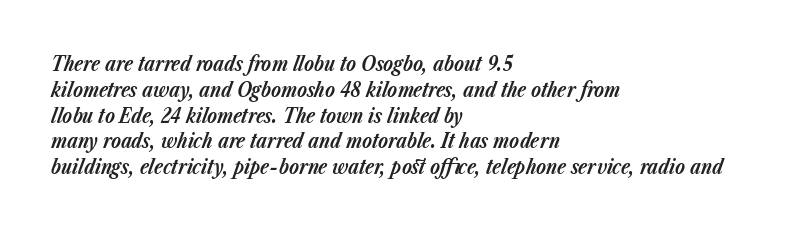
The image shows 20 px bold type, italic (leaning right); set left-aligned, normal line spacing (1.29x), normal letter spacing, not underlined.
